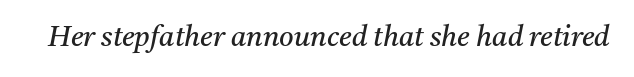
{"serif": "yes", "italic": "yes", "lean": "right", "slant_degrees": 11, "bold": "no", "weight": "regular", "width": "normal", "stroke_contrast": "medium", "x_height": "medium", "monospaced": "no", "underline": "no", "letter_spacing": "normal", "letter_spacing_em": 0.0, "glyph_px": 28}
